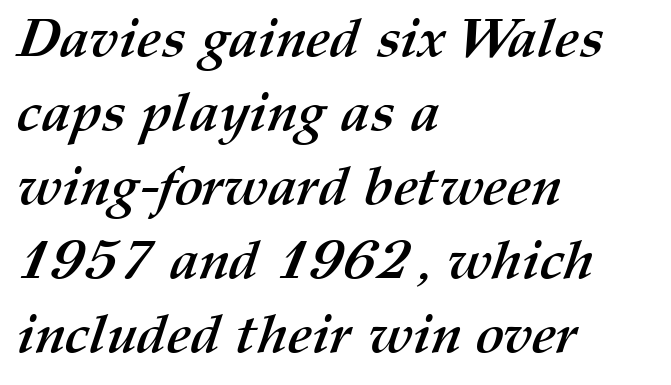
{"bold": "yes", "weight": "semibold", "width": "normal", "stroke_contrast": "medium", "x_height": "medium", "monospaced": "no", "underline": "no", "align": "left", "line_spacing": "normal", "line_spacing_ratio": 1.37, "letter_spacing": "normal", "letter_spacing_em": 0.0, "glyph_px": 54}
